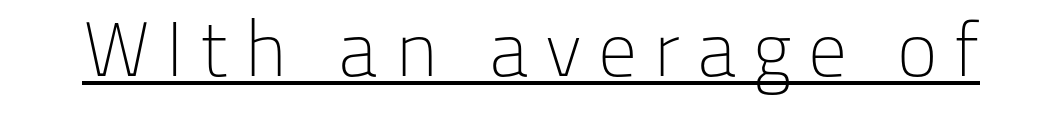
The image shows 77 px light sans-serif type, upright; set unusually wide letter spacing (+0.21 em), underlined; low stroke contrast and a medium x-height.
